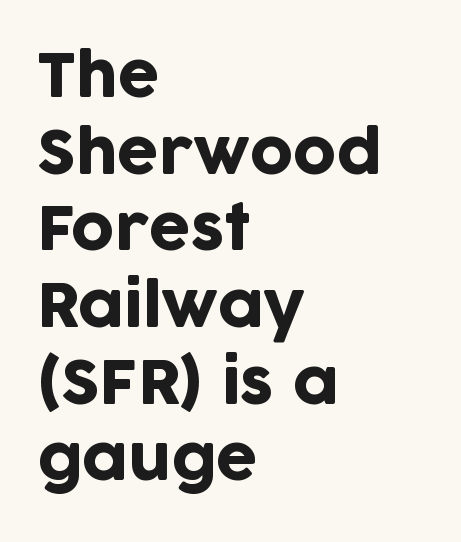
The image shows 59 px sans-serif type, upright; set left-aligned, normal line spacing (1.3x), normal letter spacing, not underlined; low stroke contrast and a large x-height.
